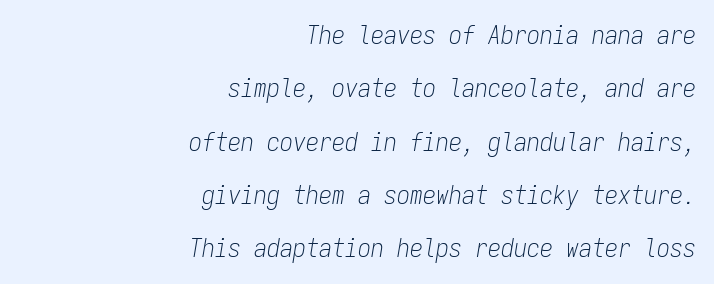
{"italic": "yes", "lean": "right", "slant_degrees": 9, "bold": "no", "underline": "no", "align": "right", "line_spacing": "loose", "line_spacing_ratio": 2.05, "letter_spacing": "normal", "letter_spacing_em": 0.0, "glyph_px": 26}
